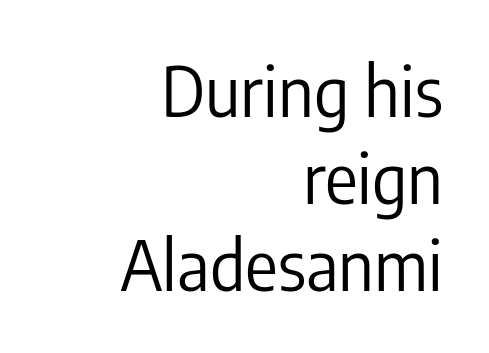
In terms of posture, this sample is upright. Bare-footed words on every line. Students, observe: this is what conventionally led text looks like. Does the type have serifs? No, each stem ends abruptly. Leftover space on each line is placed entirely before the opening word.
